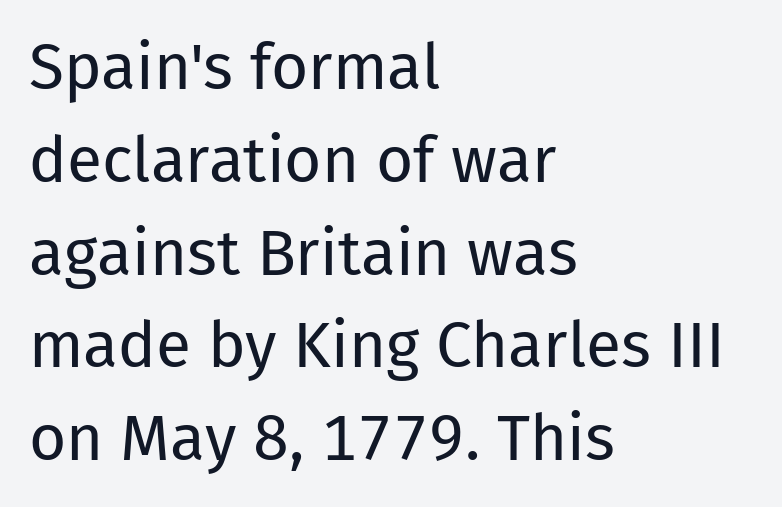
The image shows 64 px regular-weight sans-serif type, upright; set left-aligned, normal line spacing (1.45x), normal letter spacing, not underlined; low stroke contrast and a medium x-height.
